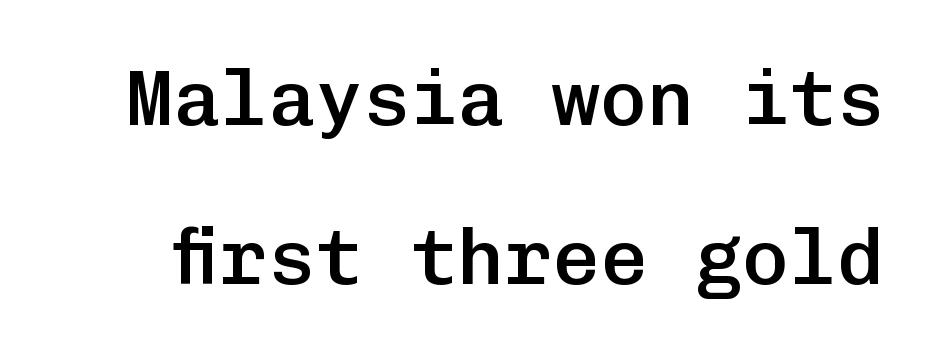
The image shows 79 px semibold sans-serif type, upright, monospaced; set loose line spacing (2.01x), normal letter spacing, not underlined; low stroke contrast and a medium x-height.
